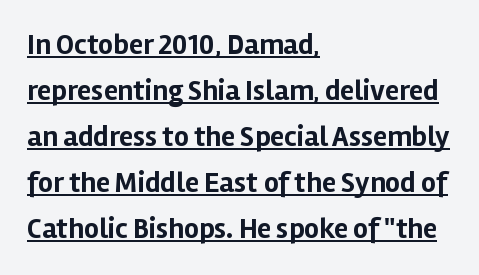
{"serif": "no", "italic": "no", "bold": "yes", "weight": "bold", "width": "normal", "stroke_contrast": "low", "x_height": "medium", "monospaced": "no", "underline": "yes", "align": "left", "line_spacing": "normal", "line_spacing_ratio": 1.59, "letter_spacing": "normal", "letter_spacing_em": 0.0, "glyph_px": 29}
